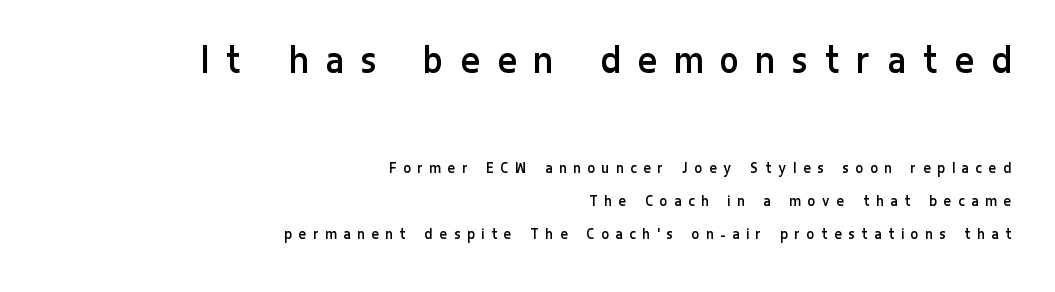
{"serif": "no", "italic": "no", "bold": "no", "weight": "regular", "width": "condensed", "stroke_contrast": "low", "x_height": "medium", "monospaced": "no", "underline": "no", "align": "right", "line_spacing": "loose", "line_spacing_ratio": 1.93, "letter_spacing": "wide", "letter_spacing_em": 0.44, "larger_block": "first", "size_ratio": 2.53, "glyph_px": 43}
